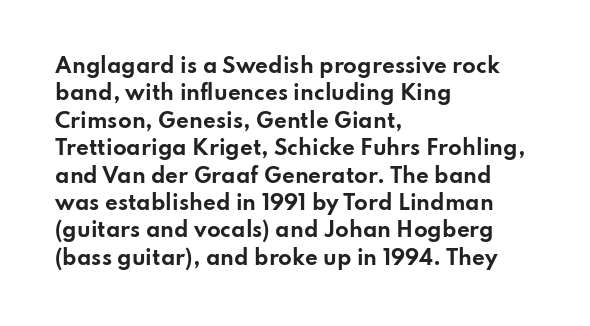
The image shows 20 px bold type, upright; set left-aligned, normal line spacing (1.37x), normal letter spacing, not underlined.
